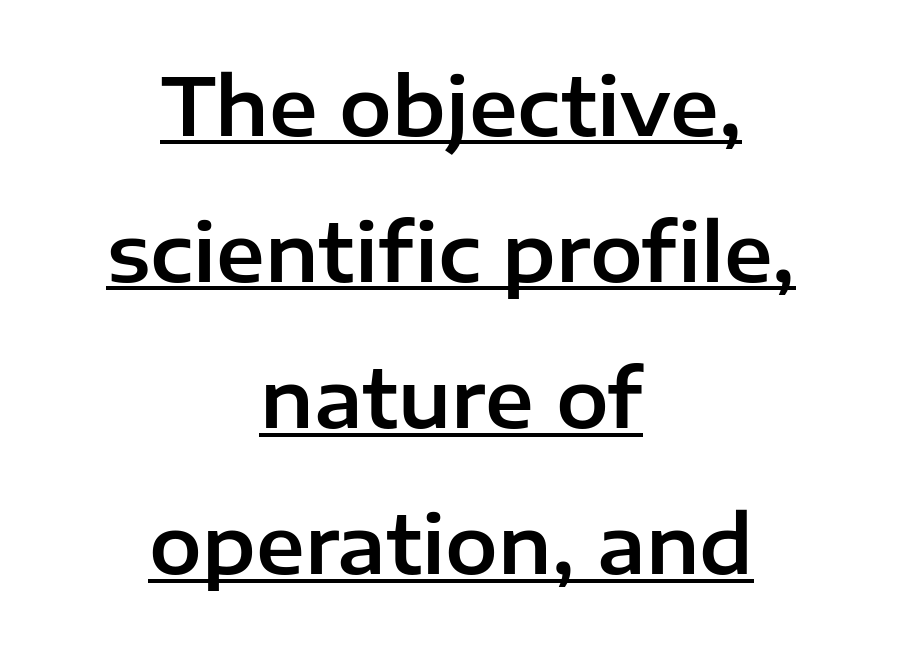
Q: Is the text italic (slanted)? A: No, it is upright.
Q: Is the typeface a serif or a sans-serif typeface? A: Sans-serif.
Q: Is the text underlined? A: Yes.
Q: How is the paragraph aligned? A: Centered.
Q: Is the spacing between letters normal or unusually wide? A: Normal.
Q: Width (condensed, normal, or wide)? A: Normal.
Q: Stroke contrast? A: Low.
Q: x-height? A: Medium.
Q: Monospaced? A: No.
